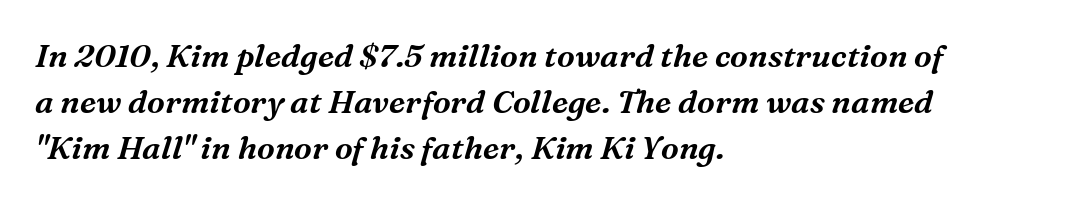
Q: Is the text italic (slanted)? A: Yes, it leans right by about 16 degrees.
Q: Is the typeface a serif or a sans-serif typeface? A: Serif.
Q: Is the text underlined? A: No.
Q: How is the paragraph aligned? A: Left-aligned.
Q: Is the spacing between letters normal or unusually wide? A: Normal.
Q: Is the spacing between lines tight, normal or loose? A: Normal.
Q: Width (condensed, normal, or wide)? A: Normal.
Q: Stroke contrast? A: Medium.
Q: x-height? A: Medium.
Q: Monospaced? A: No.
